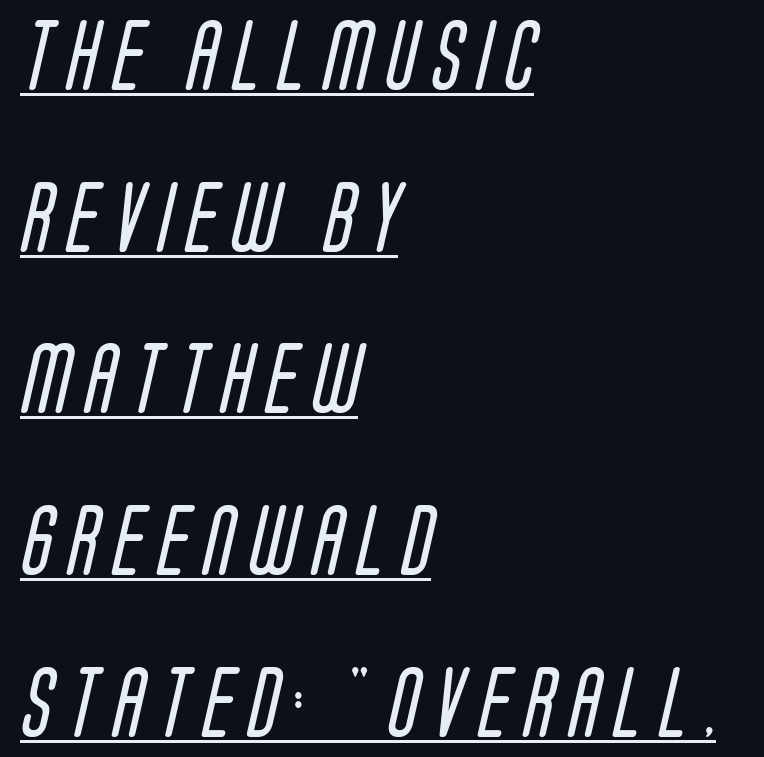
You can tell from the bare stems that sans-serif type was used. Summary of weight: not heavy and not bold. Notice how a bar underscores the lettering throughout. Think of a printed novel: that variable character pitch is what you see here. Horizontal bands of white between lines are thick stripes.
